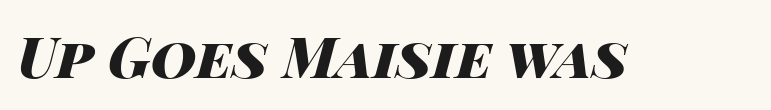
{"italic": "yes", "lean": "right", "slant_degrees": 14, "bold": "yes", "weight": "heavy", "width": "wide", "stroke_contrast": "high", "x_height": "large", "monospaced": "no", "underline": "no", "letter_spacing": "normal", "letter_spacing_em": 0.0, "glyph_px": 56}
